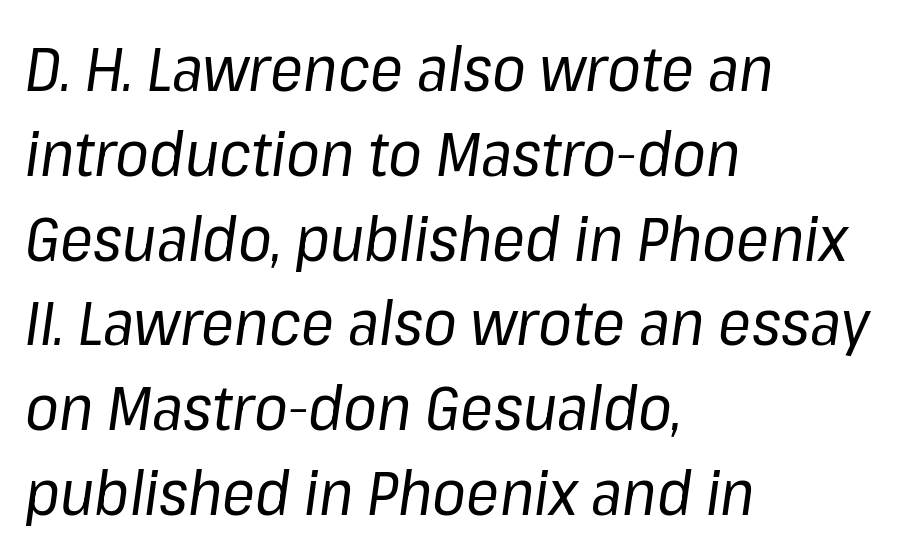
{"italic": "yes", "lean": "right", "slant_degrees": 8, "bold": "no", "weight": "regular", "width": "normal", "stroke_contrast": "low", "x_height": "medium", "monospaced": "no", "underline": "no", "align": "left", "line_spacing": "normal", "line_spacing_ratio": 1.39, "letter_spacing": "normal", "letter_spacing_em": 0.0, "glyph_px": 61}
